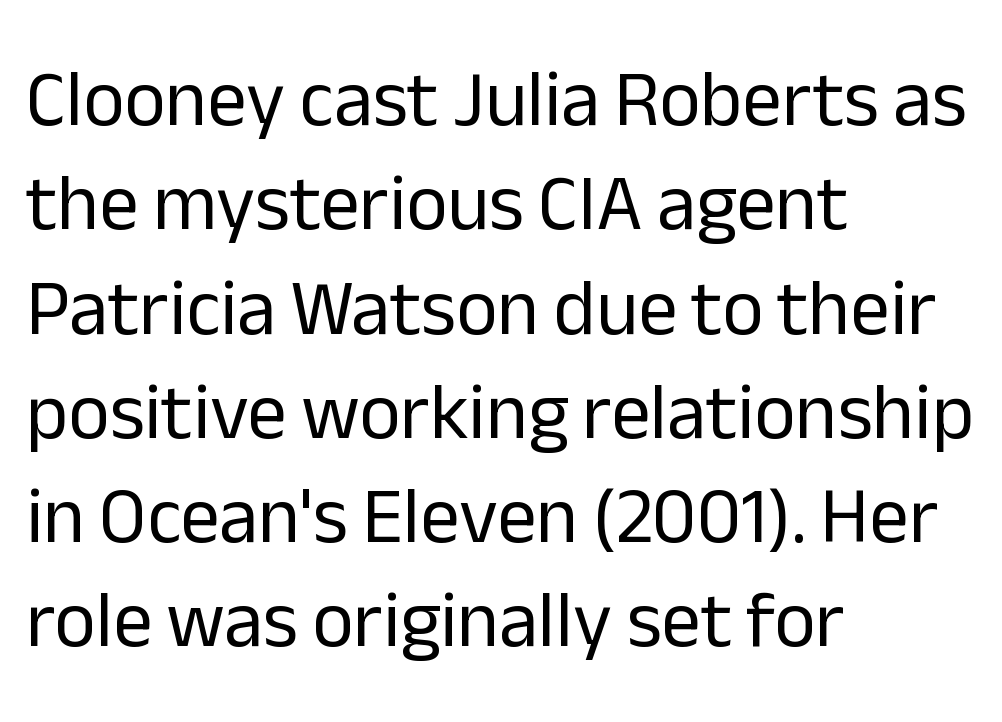
No chunkiness to these letters — they're not bold. A sans-serif font was chosen for this passage. The paragraph has a hard left edge and a soft right edge. Baseline-to-baseline distance is the conventional proportion of letter height. How are the letters spaced? Ordinarily, with no added tracking. A typesetter would mark this as roman, not italic.
